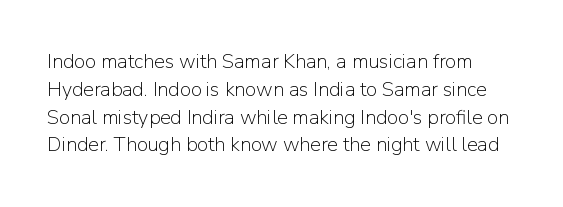
Ink coverage per letter is moderate at most. Underline: absent. The tracking reads as untouched default to a designer's eye. Does the lettering tilt? It doesn't — this is upright.
